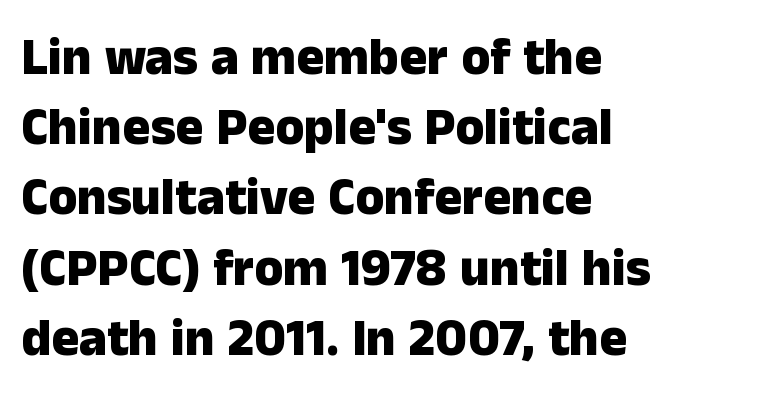
{"serif": "no", "italic": "no", "bold": "yes", "weight": "heavy", "width": "normal", "stroke_contrast": "low", "x_height": "medium", "monospaced": "no", "underline": "no", "align": "left", "line_spacing": "normal", "line_spacing_ratio": 1.35, "letter_spacing": "normal", "letter_spacing_em": 0.0, "glyph_px": 52}
